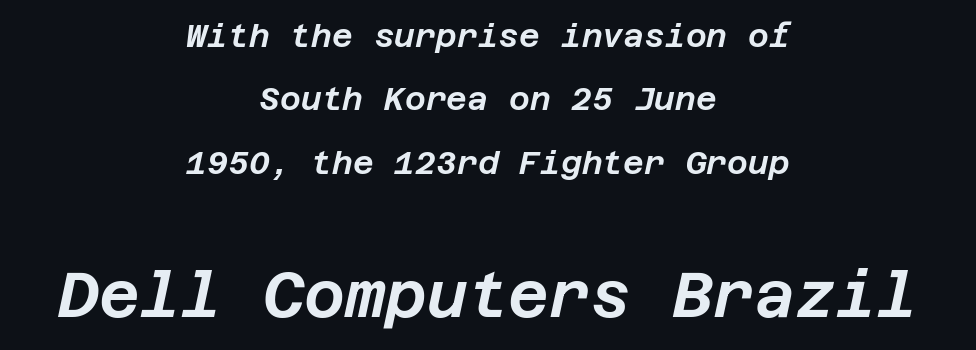
Q: Is the text italic (slanted)? A: Yes, it leans right by about 12 degrees.
Q: Is the text underlined? A: No.
Q: How is the paragraph aligned? A: Centered.
Q: Is the spacing between letters normal or unusually wide? A: Normal.
Q: Is the spacing between lines tight, normal or loose? A: Loose.
Q: Which block of text is set in a larger size, the first (top) or the second (bottom)? A: The second (bottom) one.
Q: Width (condensed, normal, or wide)? A: Normal.
Q: Stroke contrast? A: Low.
Q: x-height? A: Large.
